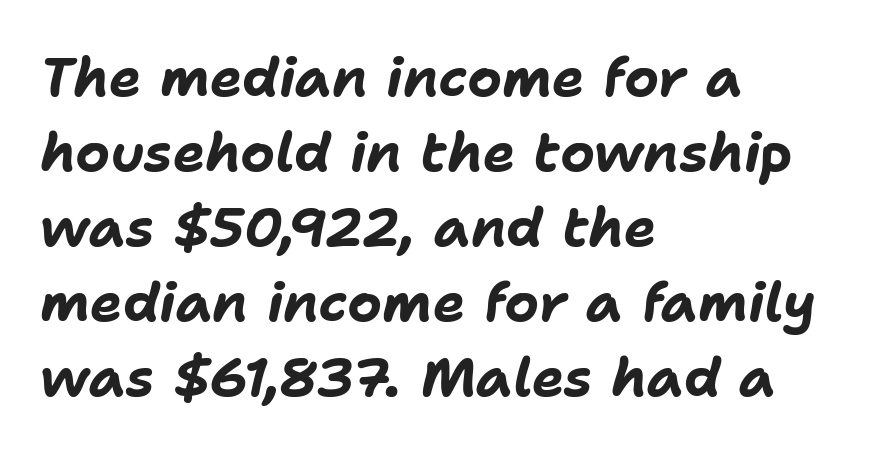
Q: Is the text bold? A: Yes.
Q: Is the text italic (slanted)? A: Yes, it leans right by about 11 degrees.
Q: Is the text underlined? A: No.
Q: How is the paragraph aligned? A: Left-aligned.
Q: Is the spacing between letters normal or unusually wide? A: Normal.
Q: Is the spacing between lines tight, normal or loose? A: Normal.
Q: Width (condensed, normal, or wide)? A: Normal.
Q: Stroke contrast? A: Low.
Q: x-height? A: Medium.
Q: Monospaced? A: No.
